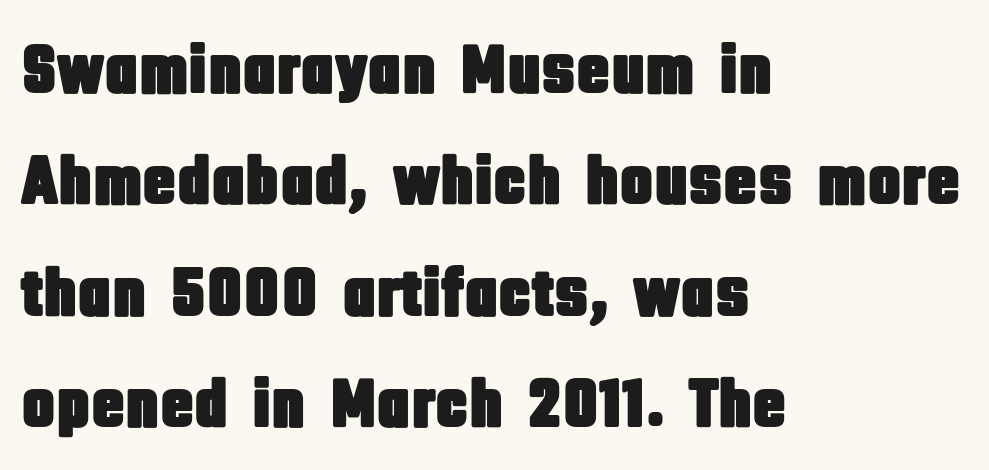
This sample keeps an unexceptional amount of space between lines. Is the block centered? No — it sits flush against the left margin. The specimen omits any rule beneath the text block's lines. Letterform terminals end flat and unadorned throughout the passage.
